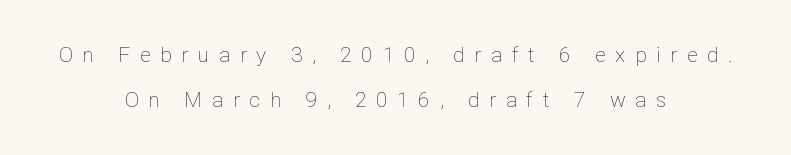
The image shows 21 px text type, upright; set centered, loose line spacing (2.14x), unusually wide letter spacing (+0.46 em), not underlined.
